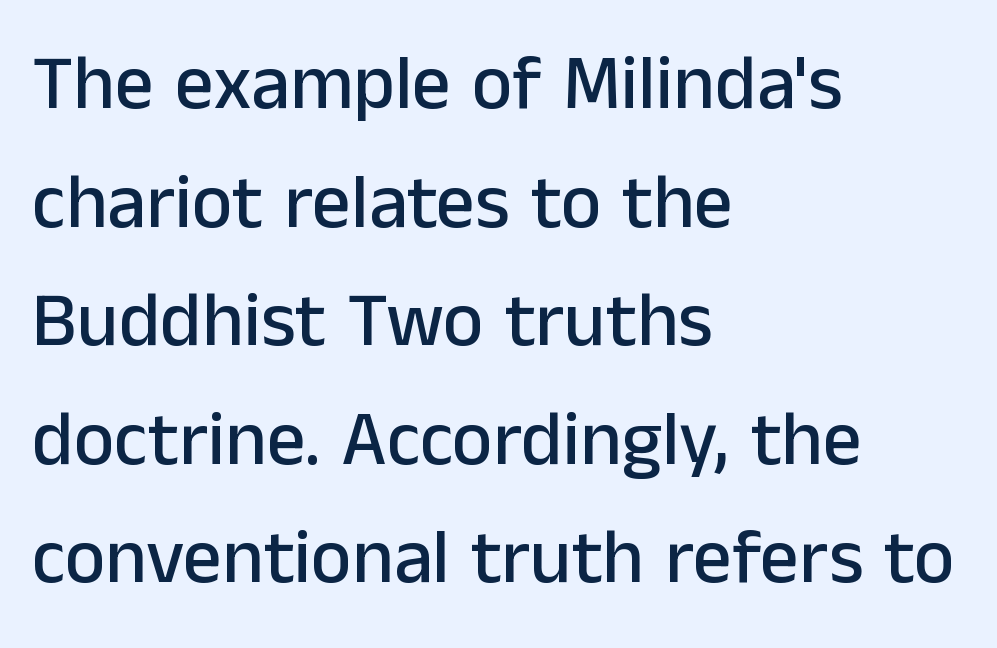
Leading matches the norm, producing a regular column. The characters display no serif detailing; their extremities are plain. Notice how the passage keeps a crisp vertical edge on the left only. The baseline area is clear. Italic: no, the glyphs are upright roman.
